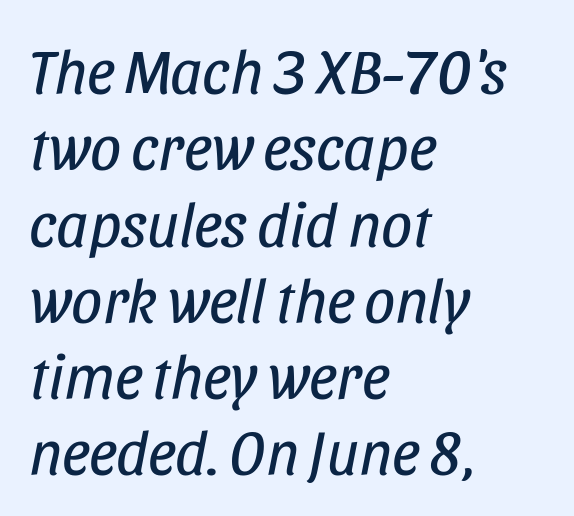
Q: Is the text bold? A: No.
Q: Is the text italic (slanted)? A: Yes, it leans right by about 11 degrees.
Q: Is the text underlined? A: No.
Q: How is the paragraph aligned? A: Left-aligned.
Q: Is the spacing between letters normal or unusually wide? A: Normal.
Q: Width (condensed, normal, or wide)? A: Condensed.
Q: Stroke contrast? A: Low.
Q: x-height? A: Large.
Q: Monospaced? A: No.
